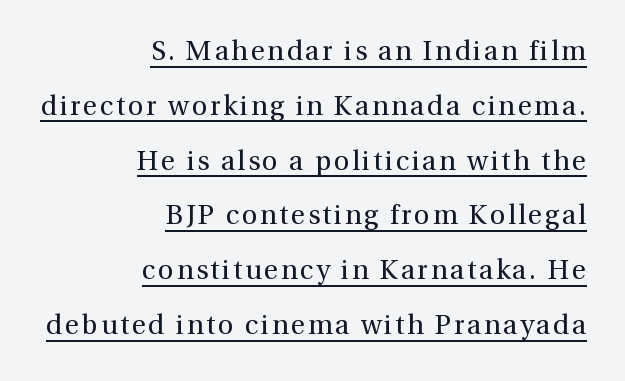
The image shows 27 px text type, upright; set right-aligned, loose line spacing (2.03x), underlined.
